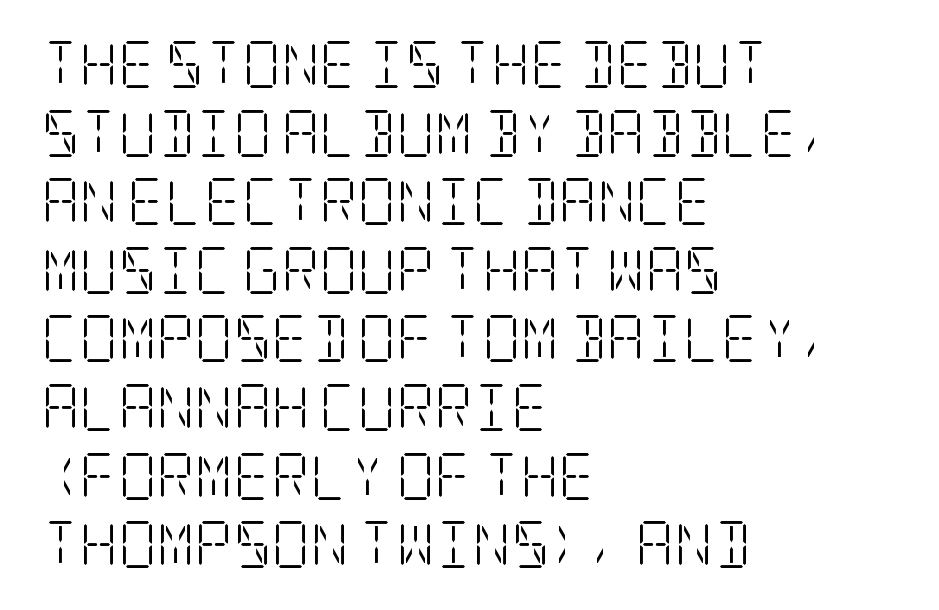
A typesetter would mark this as roman, not italic. Lines of text with bare space underneath. Leftover space on each line is placed entirely after the last word. The font family rendered here belongs to the serif group. Interline gaps are of average width in this sample.
